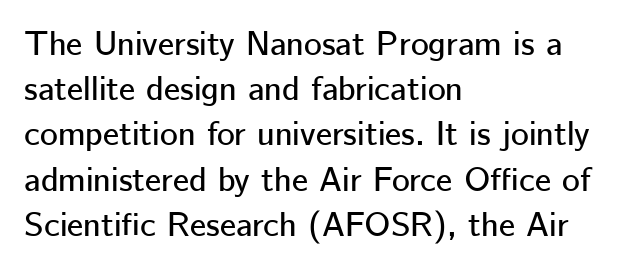
{"serif": "no", "italic": "no", "width": "normal", "stroke_contrast": "low", "x_height": "medium", "monospaced": "no", "underline": "no", "align": "left", "line_spacing": "normal", "line_spacing_ratio": 1.33, "letter_spacing": "normal", "letter_spacing_em": 0.0, "glyph_px": 34}
